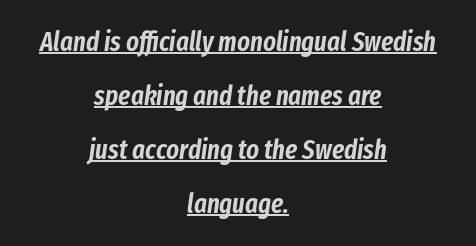
The image shows 27 px text type, italic (leaning right); set centered, loose line spacing (2.0x), normal letter spacing, underlined.
